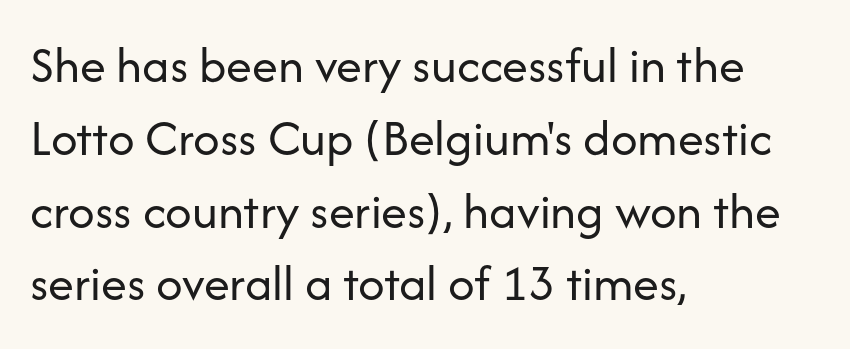
A roman cut, with each character standing at attention. Observe the ordinary spacing: letters are neighbours, not strangers. The letters advance in unequal steps, a hallmark of proportional type. These lines stack with their left ends in a neat column. Descender tails drop into unmarked territory.
